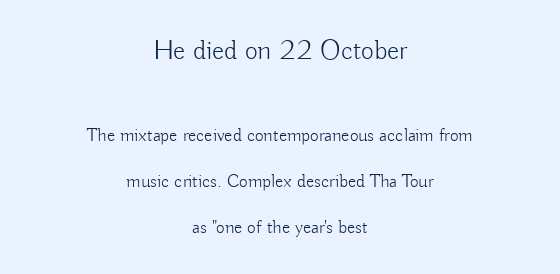
{"serif": "no", "italic": "no", "bold": "no", "weight": "light", "width": "normal", "stroke_contrast": "low", "x_height": "small", "monospaced": "no", "underline": "no", "align": "center", "line_spacing": "loose", "line_spacing_ratio": 2.42, "letter_spacing": "normal", "letter_spacing_em": 0.0, "larger_block": "first", "size_ratio": 1.47, "glyph_px": 28}
